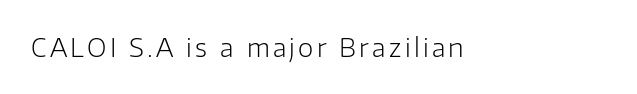
The type sits square on the baseline with zero lean. The strip under each line holds only bare page. Stroke thickness stays within the range of a standard reading face or lighter.
